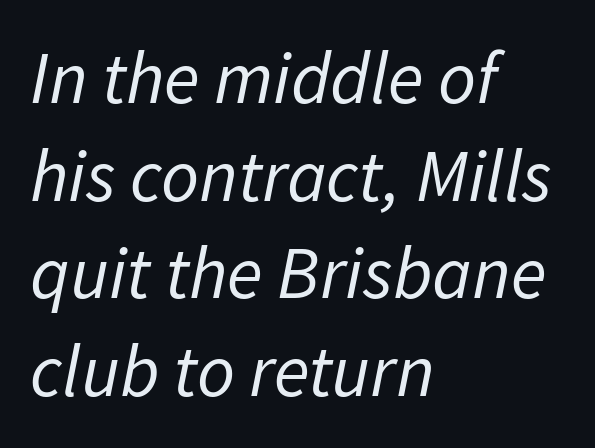
{"italic": "yes", "lean": "right", "slant_degrees": 11, "bold": "no", "weight": "regular", "width": "normal", "stroke_contrast": "low", "x_height": "medium", "monospaced": "no", "underline": "no", "align": "left", "line_spacing": "normal", "line_spacing_ratio": 1.32, "letter_spacing": "normal", "letter_spacing_em": 0.0, "glyph_px": 74}
